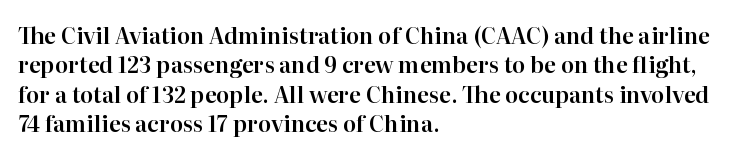
Q: Is the text italic (slanted)? A: No, it is upright.
Q: Is the text underlined? A: No.
Q: How is the paragraph aligned? A: Left-aligned.
Q: Is the spacing between letters normal or unusually wide? A: Normal.
Q: Is the spacing between lines tight, normal or loose? A: Normal.
